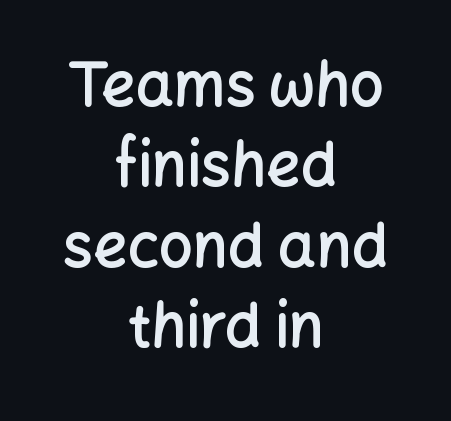
Q: Is the text bold? A: Semi-bold.
Q: Is the text italic (slanted)? A: No, it is upright.
Q: Is the typeface a serif or a sans-serif typeface? A: Sans-serif.
Q: Is the text underlined? A: No.
Q: How is the paragraph aligned? A: Centered.
Q: Is the spacing between letters normal or unusually wide? A: Normal.
Q: Is the spacing between lines tight, normal or loose? A: Normal.
Q: Width (condensed, normal, or wide)? A: Normal.
Q: Stroke contrast? A: Low.
Q: x-height? A: Medium.
Q: Monospaced? A: No.
